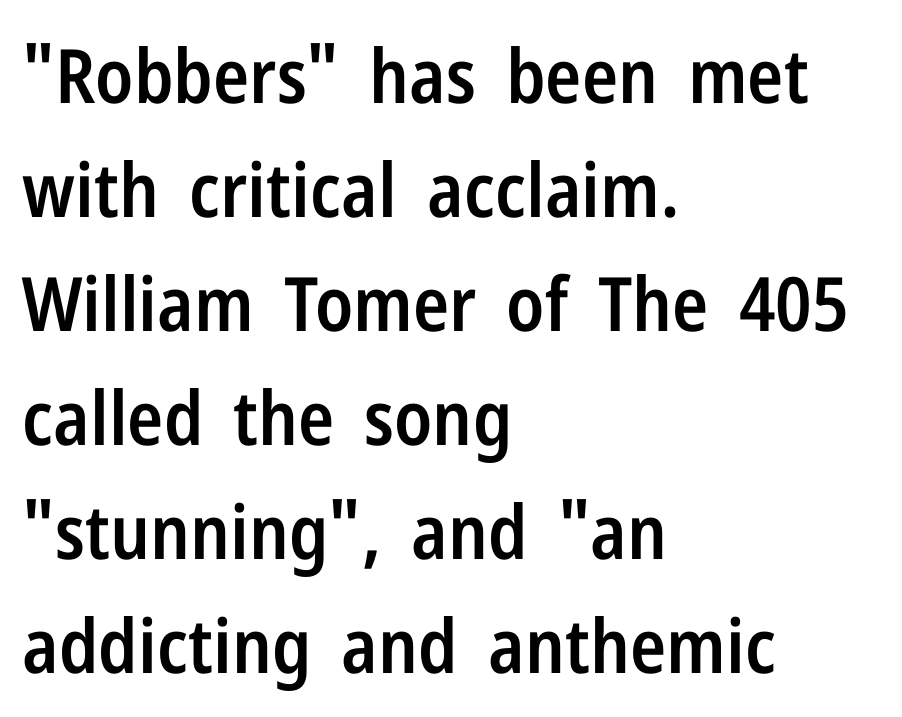
{"serif": "no", "italic": "no", "bold": "semi", "weight": "semibold", "width": "condensed", "stroke_contrast": "low", "x_height": "medium", "monospaced": "no", "underline": "no", "align": "left", "line_spacing": "normal", "line_spacing_ratio": 1.52, "letter_spacing": "normal", "letter_spacing_em": 0.0, "glyph_px": 75}
